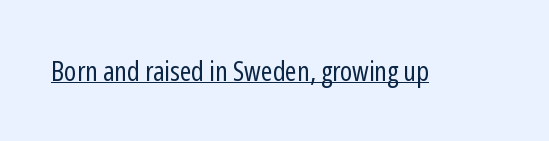
The image shows 28 px regular-weight, condensed sans-serif type, upright; set normal letter spacing, underlined; low stroke contrast and a medium x-height.
